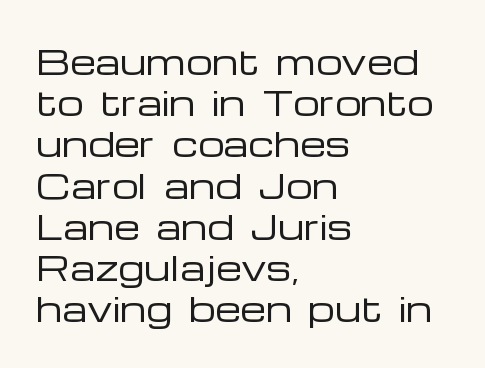
Unlike a traditional serif, this face leaves its strokes unadorned. This rendering uses left alignment, leaving the right contour irregular. The lines sit at an ordinary, default distance from one another. Decoration check: the copy has no underline. Every character sits straight up, as roman type does.
